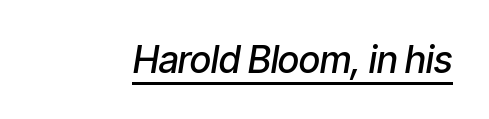
The image shows 37 px semibold, condensed type, italic (leaning right); set normal letter spacing, underlined; low stroke contrast and a medium x-height.
